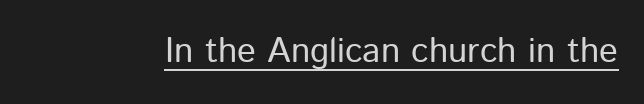
The image shows 35 px regular-weight sans-serif type, upright; set normal letter spacing, underlined; low stroke contrast and a medium x-height.
